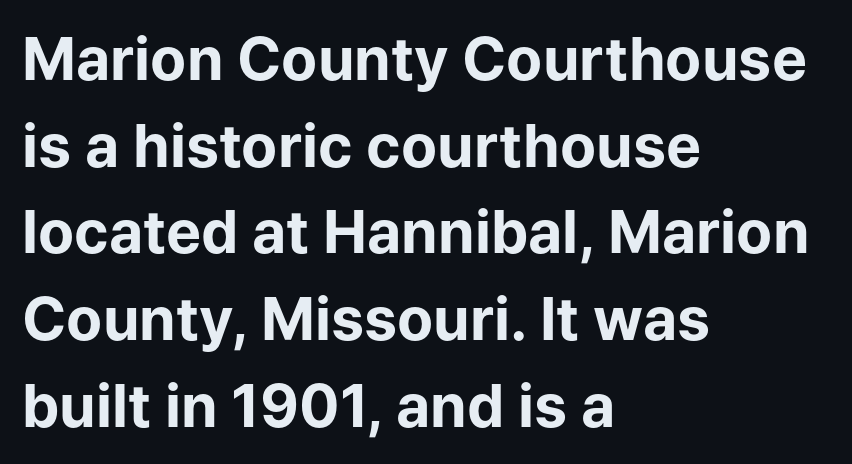
Q: Is the text bold? A: Yes.
Q: Is the text italic (slanted)? A: No, it is upright.
Q: Is the typeface a serif or a sans-serif typeface? A: Sans-serif.
Q: Is the text underlined? A: No.
Q: How is the paragraph aligned? A: Left-aligned.
Q: Is the spacing between letters normal or unusually wide? A: Normal.
Q: Is the spacing between lines tight, normal or loose? A: Normal.
Q: Width (condensed, normal, or wide)? A: Normal.
Q: Stroke contrast? A: Low.
Q: x-height? A: Medium.
Q: Monospaced? A: No.
